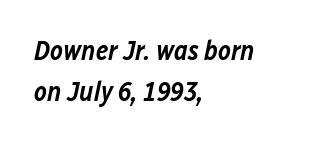
The image shows 27 px text type, italic (leaning right); set left-aligned, normal line spacing (1.53x), normal letter spacing, not underlined.
